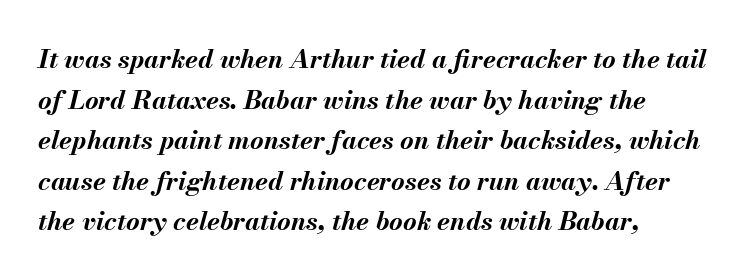
{"italic": "yes", "lean": "right", "slant_degrees": 13, "bold": "yes", "underline": "no", "align": "left", "line_spacing": "normal", "line_spacing_ratio": 1.56, "letter_spacing": "normal", "letter_spacing_em": 0.0, "glyph_px": 26}
